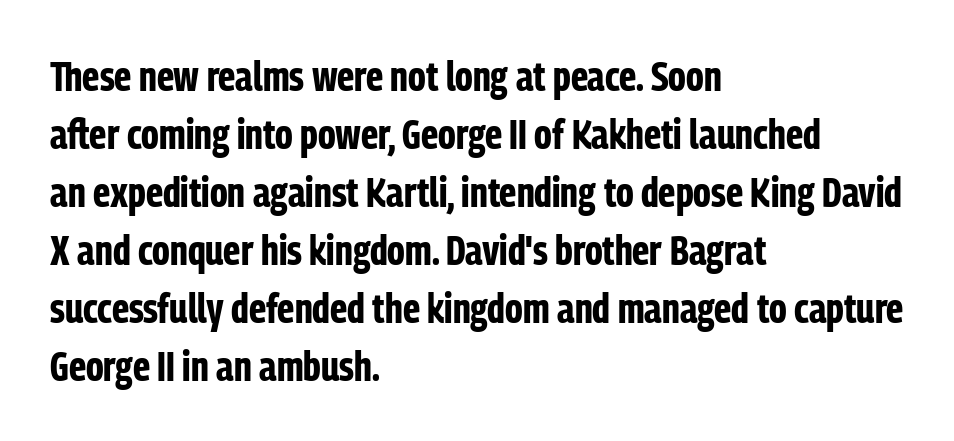
{"serif": "no", "italic": "no", "bold": "yes", "weight": "bold", "width": "condensed", "stroke_contrast": "low", "x_height": "medium", "monospaced": "no", "underline": "no", "align": "left", "line_spacing": "normal", "line_spacing_ratio": 1.38, "letter_spacing": "normal", "letter_spacing_em": 0.0, "glyph_px": 42}
